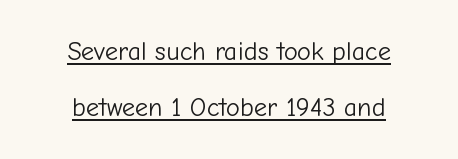
The image shows 26 px text type, upright; set centered, loose line spacing (2.14x), normal letter spacing, underlined.
